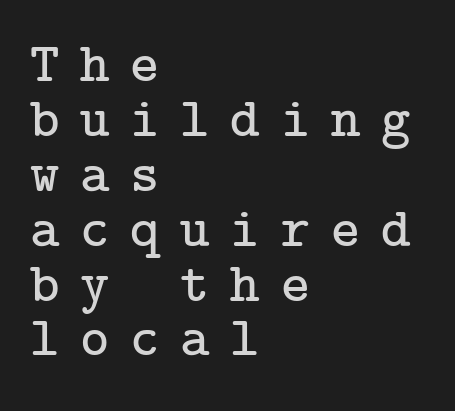
Letterform terminals end in serifs throughout the passage. The passage shown has open, widely tracked lettering throughout. Descender tails drop into unmarked territory. Reading down the column, the eye jumps only a short way to each next line. The setting favours the left margin, as ordinary paragraphs usually do. A typesetter would mark this as roman, not italic.
